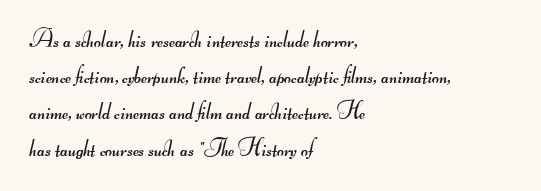
The foot of each line stays bare and open. Between one letter and the next there's only the usual sliver of space. The paragraph shown leans on its left margin. Whoever set this chose a conventional vertical rhythm. The strokes are not fattened; the text isn't bold.
